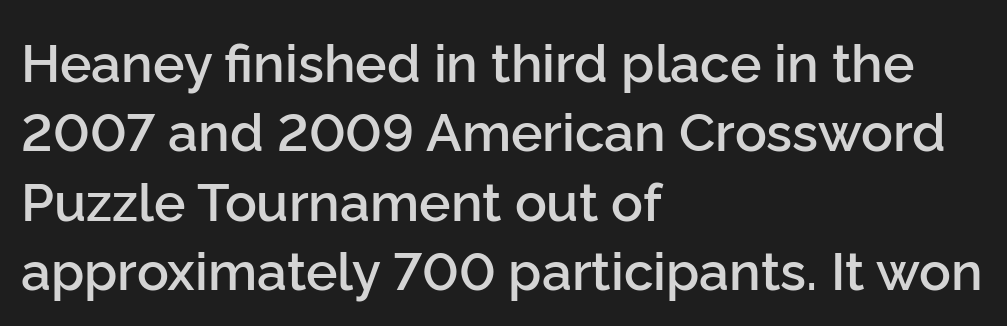
The image shows 53 px semibold sans-serif type, upright; set left-aligned, normal line spacing (1.31x), normal letter spacing, not underlined; low stroke contrast and a medium x-height.
